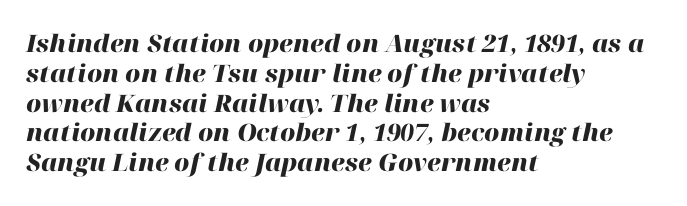
The image shows 24 px bold type, italic (leaning right); set left-aligned, line spacing 1.24x, normal letter spacing, not underlined.
